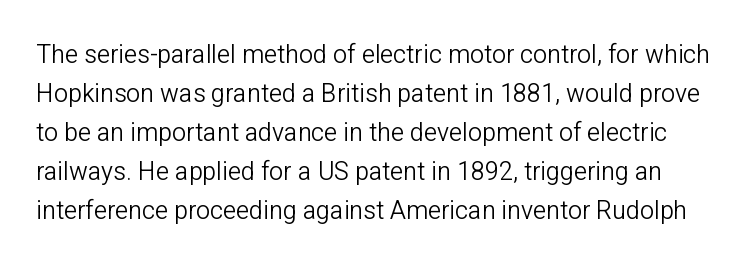
The image shows 25 px text type, upright; set normal line spacing (1.56x), normal letter spacing, not underlined.
